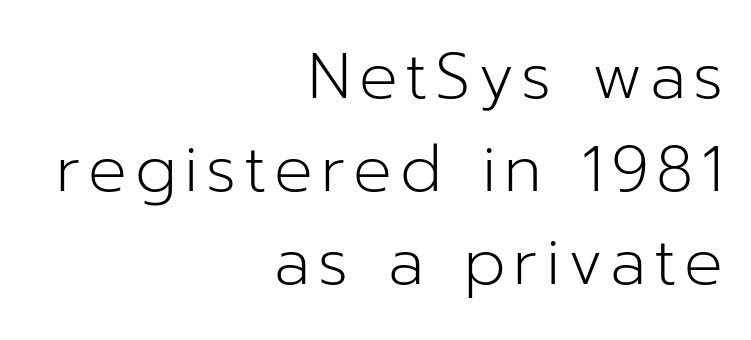
The image shows 64 px light sans-serif type, upright; set right-aligned, normal line spacing (1.45x), not underlined; low stroke contrast and a medium x-height.
